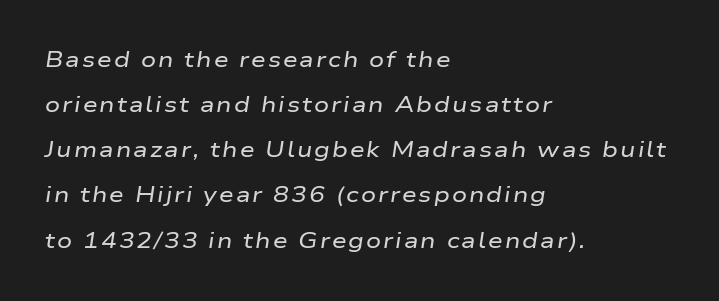
Q: Is the text italic (slanted)? A: Yes, it leans right by about 9 degrees.
Q: Is the text underlined? A: No.
Q: How is the paragraph aligned? A: Left-aligned.
Q: Is the spacing between lines tight, normal or loose? A: Loose.
